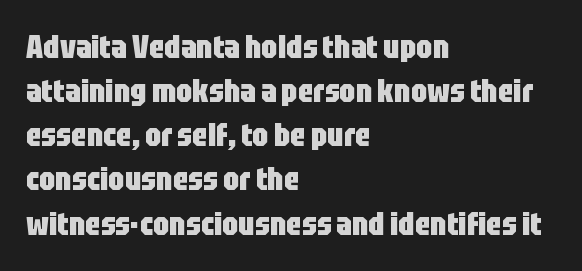
Descender tails drop into unmarked territory. It's the straight-up-and-down kind of type. Look at the bottom of the vertical strokes: they stop flat, with no serifs. Successive baselines arrive at the customary interval. Varying glyph widths throughout — classic text-font behaviour.
